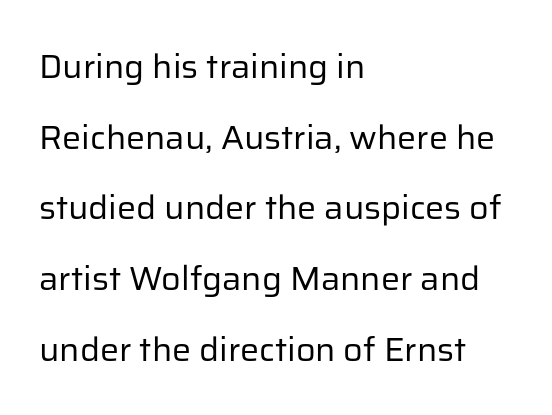
Q: Is the text bold? A: No.
Q: Is the text italic (slanted)? A: No, it is upright.
Q: Is the typeface a serif or a sans-serif typeface? A: Sans-serif.
Q: Is the text underlined? A: No.
Q: How is the paragraph aligned? A: Left-aligned.
Q: Is the spacing between letters normal or unusually wide? A: Normal.
Q: Is the spacing between lines tight, normal or loose? A: Loose.
Q: Width (condensed, normal, or wide)? A: Normal.
Q: Stroke contrast? A: Low.
Q: x-height? A: Medium.
Q: Monospaced? A: No.
